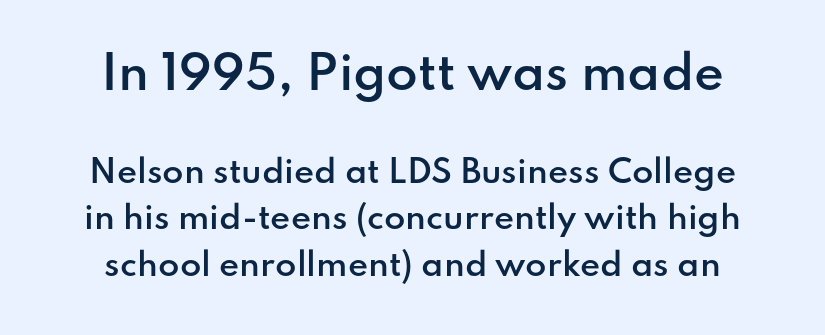
{"serif": "no", "italic": "no", "bold": "semi", "weight": "semibold", "width": "normal", "stroke_contrast": "low", "x_height": "small", "monospaced": "no", "underline": "no", "line_spacing": "normal", "line_spacing_ratio": 1.5, "letter_spacing": "normal", "letter_spacing_em": 0.0, "larger_block": "first", "size_ratio": 1.48, "glyph_px": 46}
